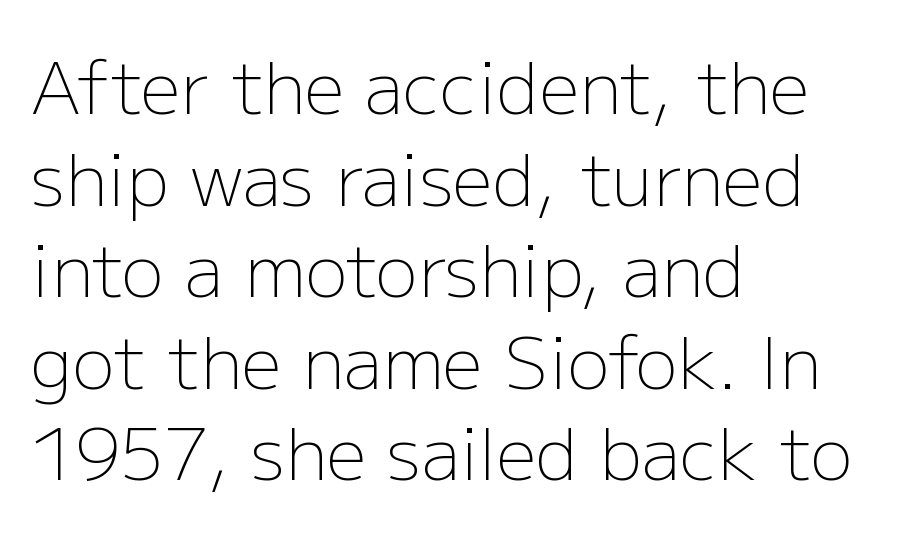
A classic flush-left, rag-right setting is used for this passage. Does extra space separate the letters? No, they use regular spacing. Does the lettering tilt? It doesn't — this is upright. Unlike a traditional serif, this face leaves its strokes unadorned. A light-to-regular cut is what we see here.
